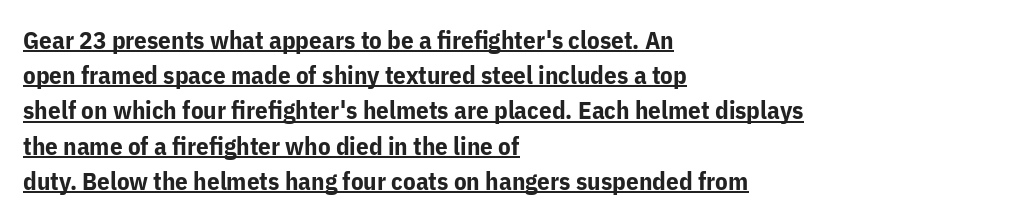
Q: Is the text bold? A: Yes.
Q: Is the text italic (slanted)? A: No, it is upright.
Q: Is the text underlined? A: Yes.
Q: How is the paragraph aligned? A: Left-aligned.
Q: Is the spacing between letters normal or unusually wide? A: Normal.
Q: Is the spacing between lines tight, normal or loose? A: Normal.
